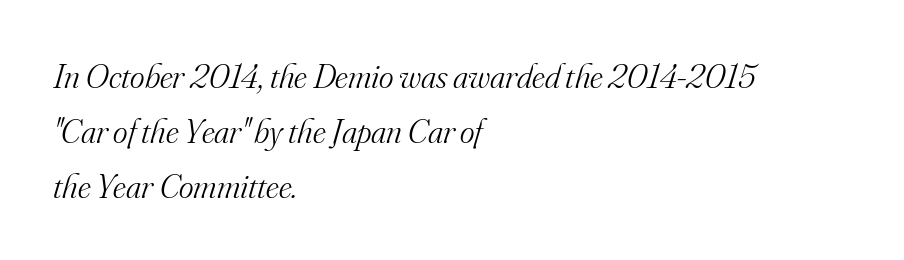
{"serif": "yes", "italic": "yes", "lean": "right", "slant_degrees": 16, "bold": "no", "weight": "light", "width": "normal", "stroke_contrast": "medium", "x_height": "small", "monospaced": "no", "underline": "no", "align": "left", "line_spacing": "normal", "line_spacing_ratio": 1.57, "letter_spacing": "normal", "letter_spacing_em": 0.0, "glyph_px": 35}
